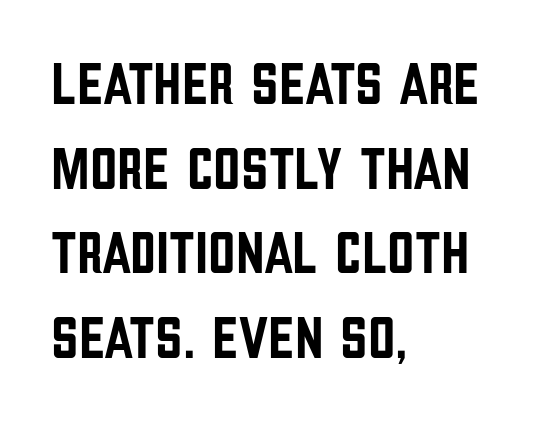
The image shows 60 px condensed sans-serif type, upright; set left-aligned, normal line spacing (1.41x), normal letter spacing, not underlined; low stroke contrast and a large x-height.
